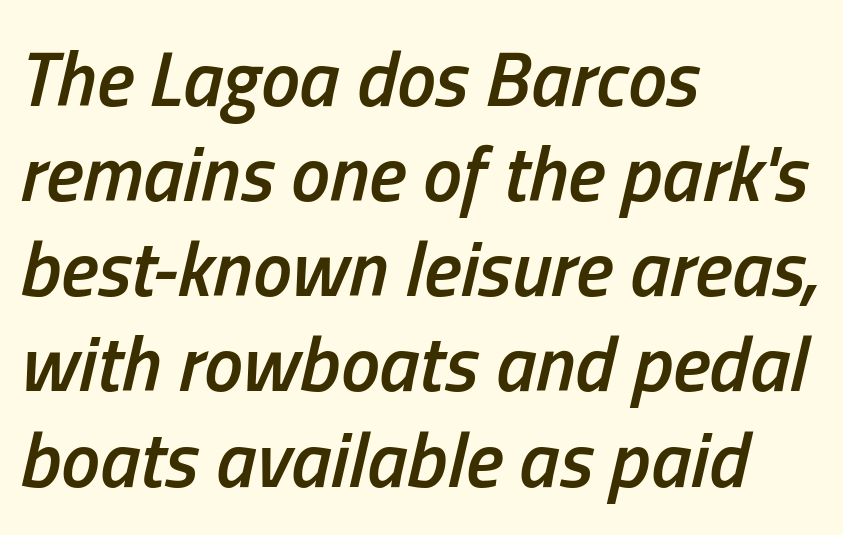
Q: Is the text bold? A: Semi-bold.
Q: Is the text italic (slanted)? A: Yes, it leans right by about 13 degrees.
Q: Is the text underlined? A: No.
Q: How is the paragraph aligned? A: Left-aligned.
Q: Is the spacing between letters normal or unusually wide? A: Normal.
Q: Width (condensed, normal, or wide)? A: Condensed.
Q: Stroke contrast? A: Low.
Q: x-height? A: Medium.
Q: Monospaced? A: No.
